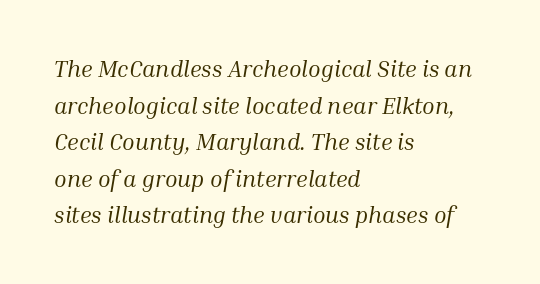
Style check: oblique. Leftover space on each line is placed entirely after the last word. Stems and bowls with no extra thickness — not bold. Tracking value appears to be zero — textbook default spacing. The zone under the glyphs is completely vacant.
